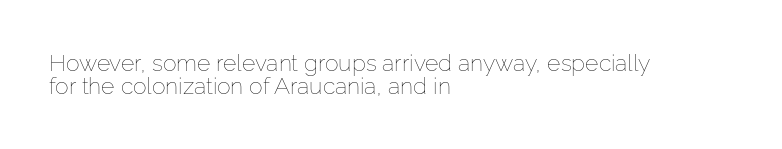
{"italic": "no", "bold": "no", "underline": "no", "align": "left", "line_spacing": "tight", "line_spacing_ratio": 0.99, "letter_spacing": "normal", "letter_spacing_em": 0.0, "glyph_px": 23}
